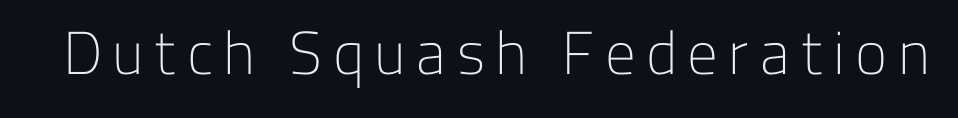
Posture: straight, roman, zero tilt. These lines are rendered in a variable-pitch font. Bold? No — there's no thickening of the strokes. Rule under the text: the space is simply empty. What kind of face is this? One without serifs — a sans.
